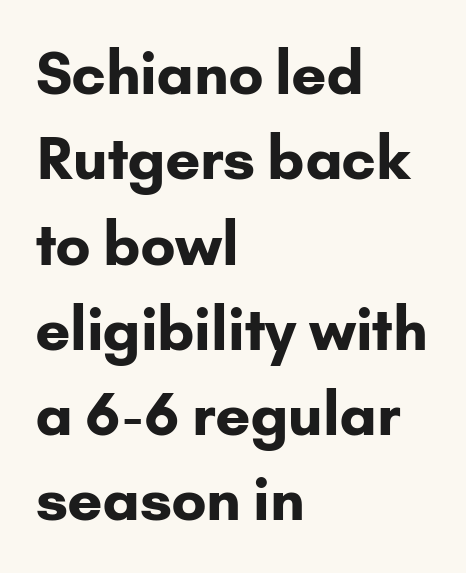
{"serif": "no", "italic": "no", "bold": "yes", "weight": "bold", "width": "normal", "stroke_contrast": "low", "x_height": "small", "monospaced": "no", "underline": "no", "align": "left", "line_spacing": "normal", "line_spacing_ratio": 1.47, "letter_spacing": "normal", "letter_spacing_em": 0.0, "glyph_px": 58}
